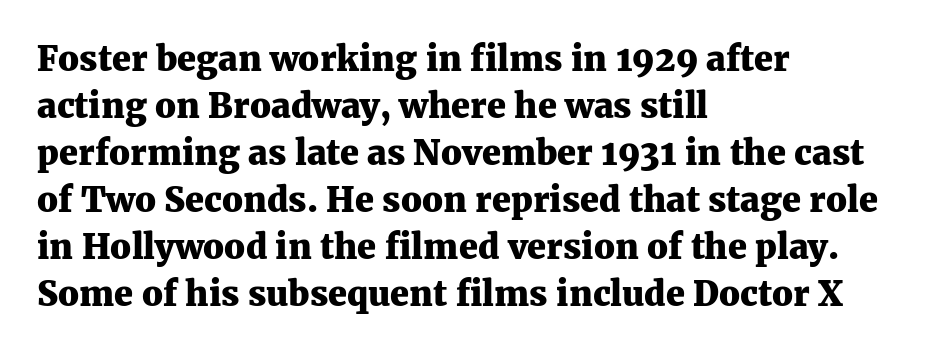
{"serif": "yes", "italic": "no", "bold": "yes", "weight": "heavy", "width": "normal", "stroke_contrast": "medium", "x_height": "medium", "monospaced": "no", "underline": "no", "align": "left", "line_spacing": "normal", "line_spacing_ratio": 1.38, "letter_spacing": "normal", "letter_spacing_em": 0.0, "glyph_px": 34}
